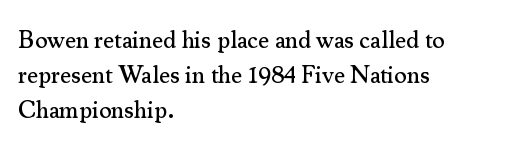
{"italic": "no", "underline": "no", "align": "left", "line_spacing": "normal", "line_spacing_ratio": 1.45, "letter_spacing": "normal", "letter_spacing_em": 0.0, "glyph_px": 24}
